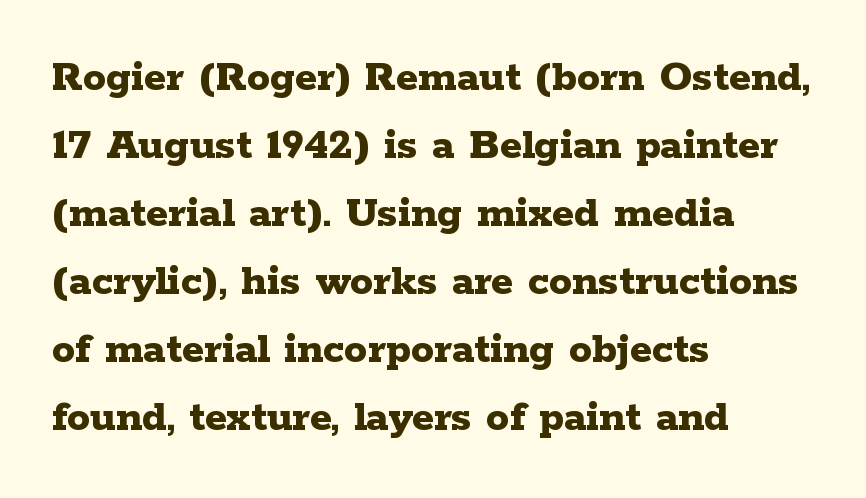
The passage shown has conventional tracking throughout. The text was rendered using a seriffed face with decorative stroke endings. Line beginnings align vertically; line endings do not. Characters remain perfectly vertical along every line.
